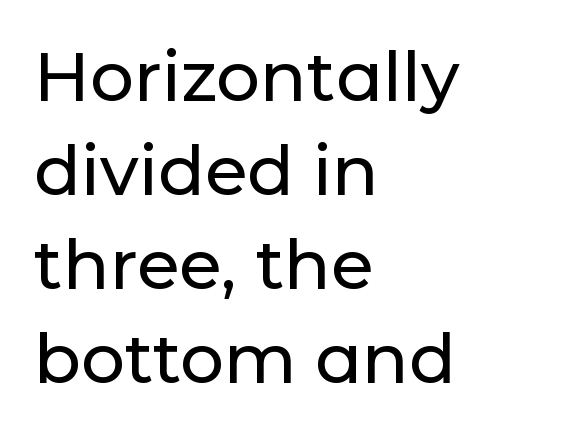
{"serif": "no", "italic": "no", "width": "normal", "stroke_contrast": "low", "x_height": "medium", "monospaced": "no", "underline": "no", "align": "left", "line_spacing": "normal", "line_spacing_ratio": 1.36, "letter_spacing": "normal", "letter_spacing_em": 0.0, "glyph_px": 69}
